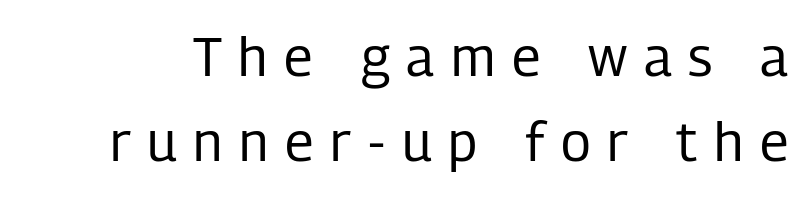
The block of text has a typical density, with ordinary space between rows. Is the letter spacing exaggerated? Yes — the characters are pushed far apart. Nope, not italic — everything's standing straight. The weight would be labelled regular, book, light, or lighter still.
